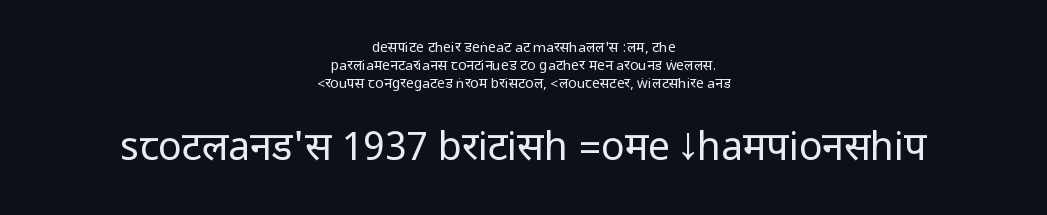
{"serif": "no", "italic": "no", "bold": "no", "weight": "regular", "width": "condensed", "stroke_contrast": "low", "underline": "no", "align": "center", "line_spacing": "normal", "line_spacing_ratio": 1.27, "letter_spacing": "normal", "letter_spacing_em": 0.0, "larger_block": "second", "size_ratio": 2.79, "glyph_px": 39}
